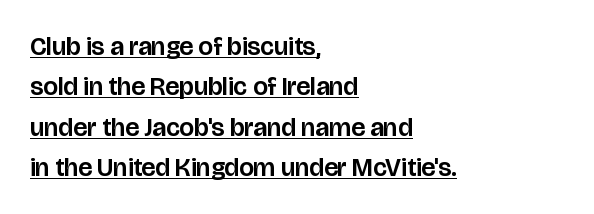
Regarding leading, the lines here are spaced in the standard way. Notice how the passage keeps a crisp vertical edge on the left only. Tall strokes in this sample are plumb rather than angled. Inter-character spacing is left at the font's built-in metrics. Every word sits above its own underline.
